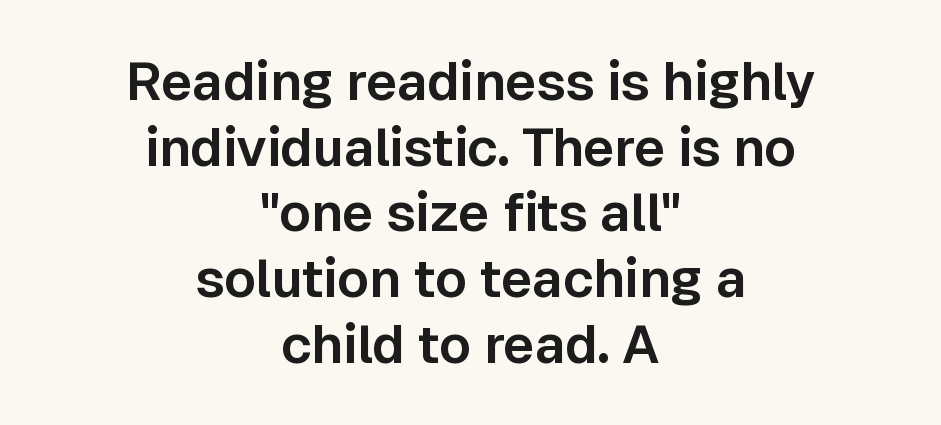
Each word holds together tightly as a unit, with standard inter-letter gaps. The type family on display is of the sans-serif kind. This sample has the flowing, uneven cadence of proportional lettering. The strip under each line holds only bare page. Notice how the stems are strictly vertical — no italics here. The lines in this sample share a center point and differ in where they start and stop.
